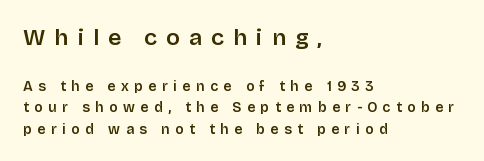
The image shows 23 px text type, upright; set left-aligned, normal line spacing (1.54x), unusually wide letter spacing (+0.39 em), not underlined; the first (top) block is 1.64x larger.
